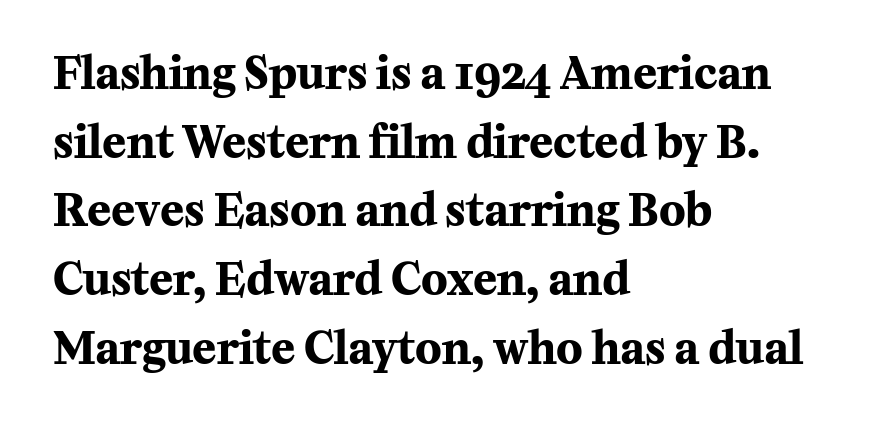
The image shows 44 px bold serif type, upright; set left-aligned, normal line spacing (1.56x), normal letter spacing, not underlined; medium stroke contrast and a medium x-height.
